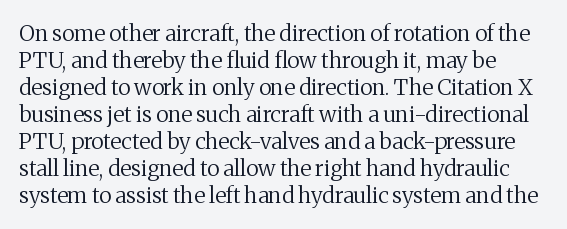
The image shows 22 px text type, upright; set line spacing 1.23x, normal letter spacing, not underlined.
